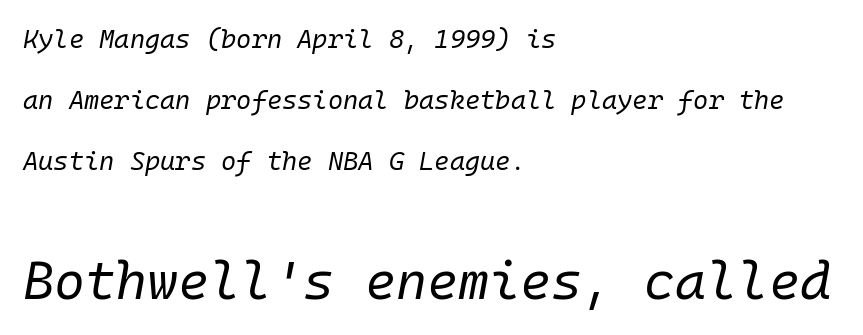
Q: Is the text bold? A: No.
Q: Is the text italic (slanted)? A: Yes, it leans right by about 10 degrees.
Q: Is the text underlined? A: No.
Q: How is the paragraph aligned? A: Left-aligned.
Q: Is the spacing between letters normal or unusually wide? A: Normal.
Q: Is the spacing between lines tight, normal or loose? A: Loose.
Q: Which block of text is set in a larger size, the first (top) or the second (bottom)? A: The second (bottom) one.
Q: Width (condensed, normal, or wide)? A: Normal.
Q: Stroke contrast? A: Low.
Q: x-height? A: Medium.
Q: Monospaced? A: Yes.
